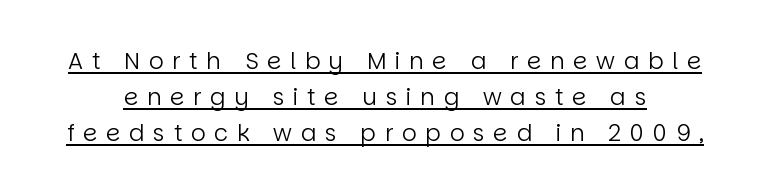
The letters stand straight up with perfectly vertical stems. The tracking jumps out immediately: characters are airy and widely separated. The cut favours lightness, reaching ordinary text weight at its darkest. This sample keeps an unexceptional amount of space between lines. What decoration does the sample have? An underline.
